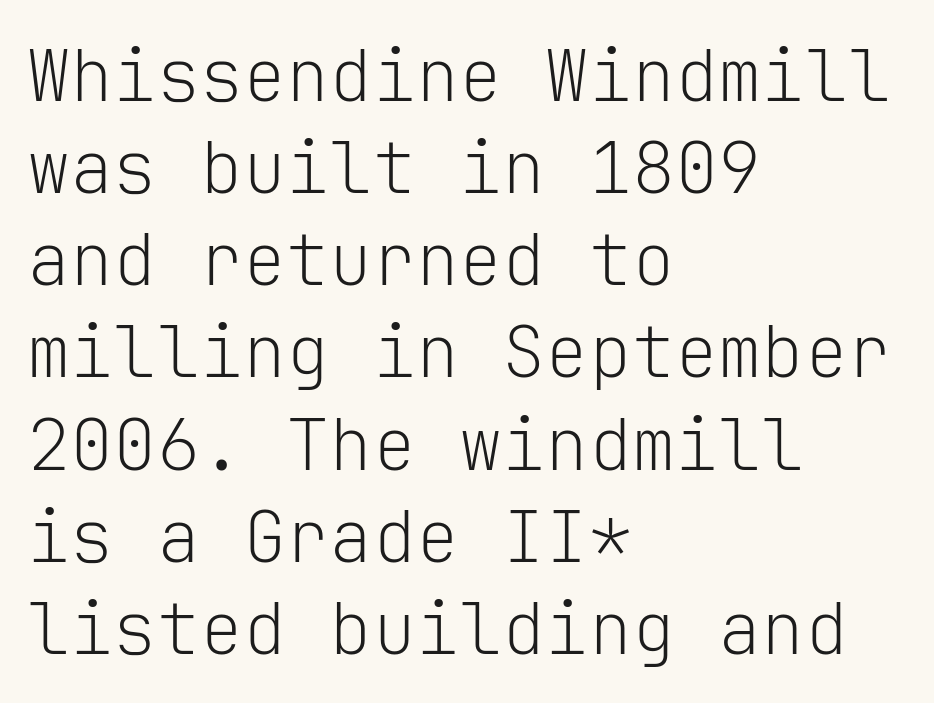
The weight tops out at a normal text grade. Designer's note — italics off, roman on. The leading is moderate, giving the passage an even texture. Compared with typical body copy, the letter spacing here is the same.
